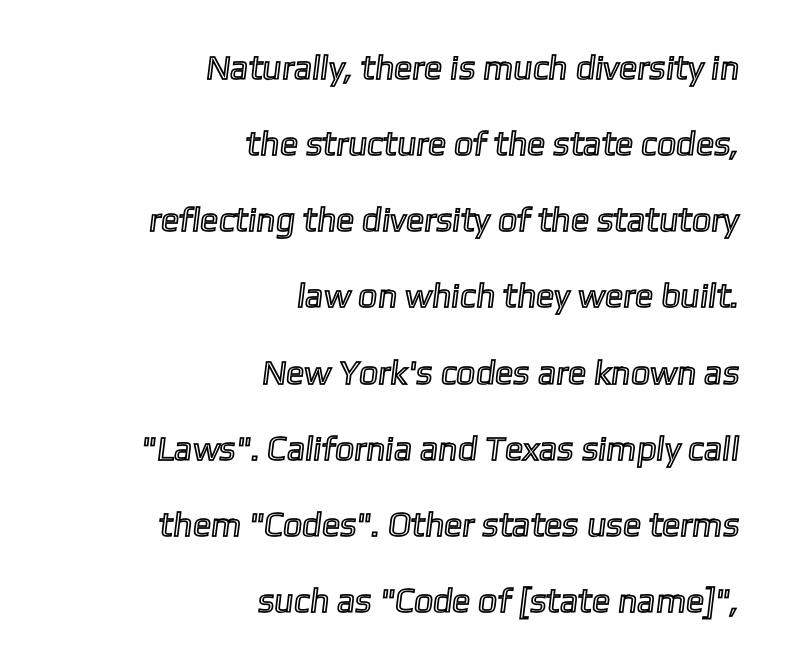
Notice the wide empty band between every row — that's loose leading. Casual observation: everything's shoved over to the right. The strip under each line holds only bare page. The gaps between neighbouring characters are ordinary and unremarkable. Think of a printed novel: that variable character pitch is what you see here.
